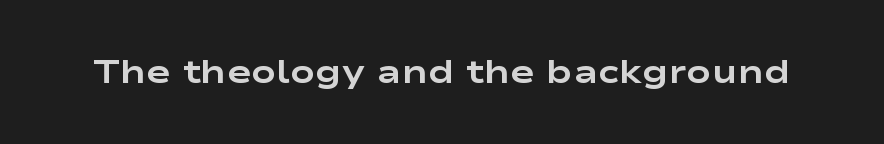
{"serif": "no", "italic": "no", "bold": "yes", "weight": "bold", "width": "wide", "stroke_contrast": "low", "x_height": "medium", "monospaced": "no", "underline": "no", "letter_spacing": "normal", "letter_spacing_em": 0.0, "glyph_px": 33}
